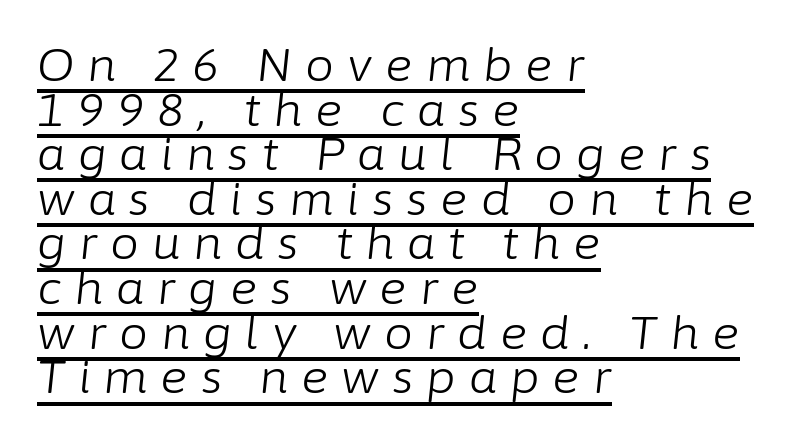
{"italic": "yes", "lean": "right", "slant_degrees": 6, "bold": "no", "weight": "light", "width": "normal", "stroke_contrast": "low", "x_height": "medium", "monospaced": "no", "underline": "yes", "align": "left", "line_spacing": "tight", "line_spacing_ratio": 0.97, "letter_spacing": "wide", "letter_spacing_em": 0.28, "glyph_px": 46}
